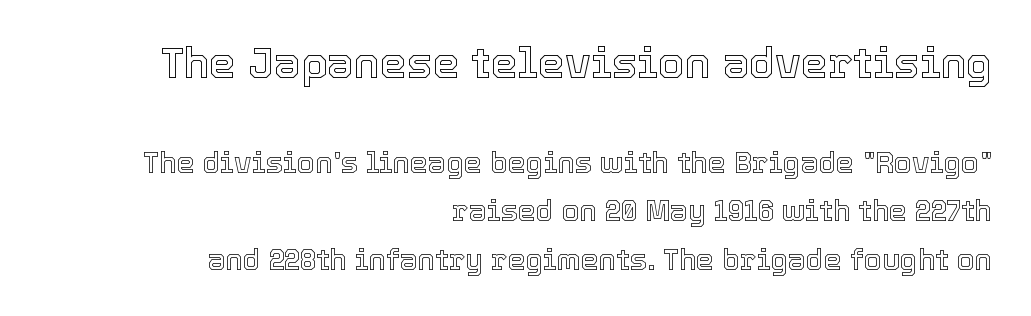
A bare baseline throughout the passage. The line-height multiplier appears to be the usual default. Italic? Not at all — the glyphs are vertical. Reading top to bottom, the characters get smaller at the block break.
